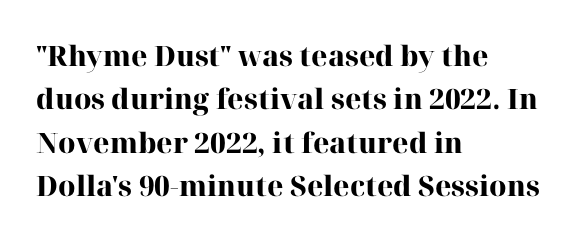
{"serif": "yes", "italic": "no", "bold": "yes", "weight": "heavy", "width": "normal", "stroke_contrast": "high", "x_height": "medium", "monospaced": "no", "underline": "no", "align": "left", "line_spacing": "normal", "line_spacing_ratio": 1.55, "letter_spacing": "normal", "letter_spacing_em": 0.0, "glyph_px": 28}
